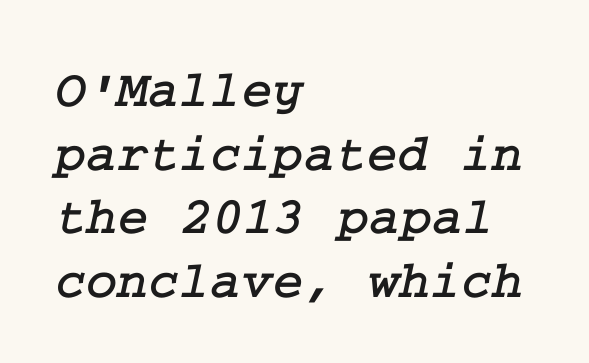
Reading down the block, your eye returns to a fixed left position each line. Check the space under the baseline: it is left empty. This rendering employs a face with finishing strokes, i.e., a serif. This rendering leaves character spacing at its baseline value.
